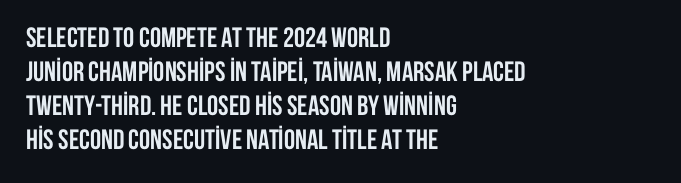
The image shows 28 px semibold, condensed sans-serif type, upright; set left-aligned, line spacing 1.22x, normal letter spacing, not underlined; low stroke contrast and a large x-height.
